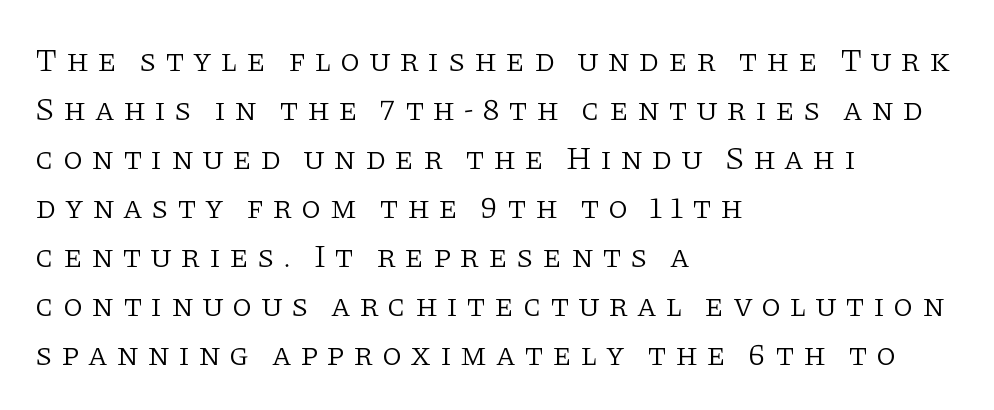
Q: Is the text bold? A: No.
Q: Is the text italic (slanted)? A: No, it is upright.
Q: Is the typeface a serif or a sans-serif typeface? A: Serif.
Q: Is the text underlined? A: No.
Q: How is the paragraph aligned? A: Left-aligned.
Q: Is the spacing between letters normal or unusually wide? A: Unusually wide.
Q: Is the spacing between lines tight, normal or loose? A: Normal.
Q: Width (condensed, normal, or wide)? A: Normal.
Q: Stroke contrast? A: Low.
Q: x-height? A: Large.
Q: Monospaced? A: No.
